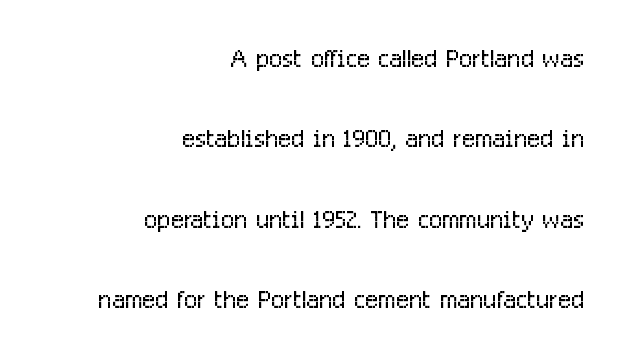
{"serif": "no", "italic": "no", "bold": "no", "weight": "light", "width": "condensed", "stroke_contrast": "low", "x_height": "medium", "monospaced": "no", "underline": "no", "align": "right", "line_spacing": "loose", "line_spacing_ratio": 2.3, "letter_spacing": "normal", "letter_spacing_em": 0.0, "glyph_px": 35}
